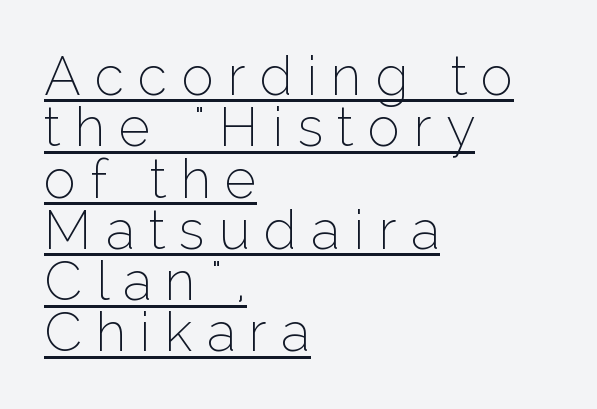
The image shows 54 px thin sans-serif type, upright; set left-aligned, tight line spacing (0.95x), unusually wide letter spacing (+0.26 em), underlined; low stroke contrast and a medium x-height.
